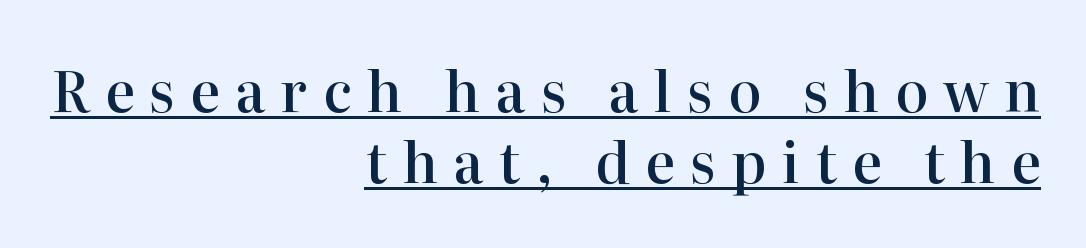
Small tapered or slab feet sit at the stroke ends, so this counts as serif. The typesetter has applied underlining to the passage shown. Emphasis by weight is partial: semibold. There is plenty of visible air inserted between adjacent glyphs. These lines are set flush right with a ragged left edge. Italic: no, the glyphs are upright roman.
